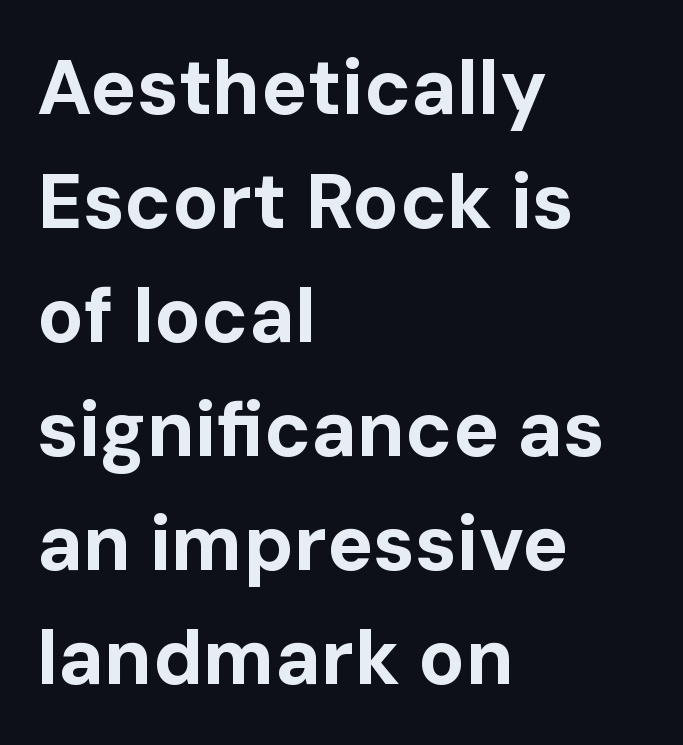
The glyphs are unaccompanied by any horizontal stroke below them. Regarding leading, the lines here are spaced in the standard way. Visually the block forms a straight wall on the left and a jagged coastline on the right. This is the regular roman posture of the typeface. Do the characters align in a grid? No, the font is proportional. Serif or sans? Sans — the stroke terminals are bare.
